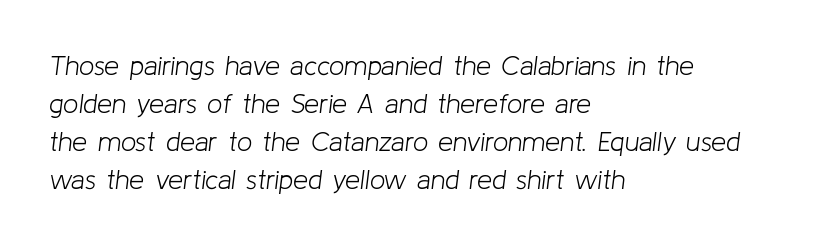
The image shows 27 px text type, italic (leaning right); set left-aligned, normal line spacing (1.41x), normal letter spacing, not underlined.
